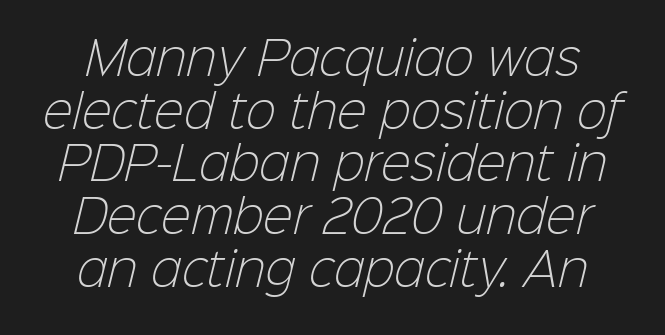
Q: Is the text bold? A: No.
Q: Is the typeface a serif or a sans-serif typeface? A: Sans-serif.
Q: Is the text underlined? A: No.
Q: Is the spacing between letters normal or unusually wide? A: Normal.
Q: Width (condensed, normal, or wide)? A: Normal.
Q: Stroke contrast? A: Low.
Q: x-height? A: Medium.
Q: Monospaced? A: No.
